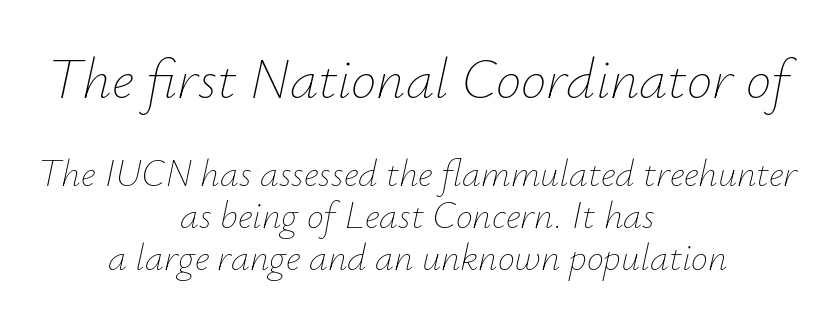
The image shows 57 px thin type, italic (leaning right); set centered, tight line spacing (1.1x), normal letter spacing, not underlined; the first (top) block is 1.5x larger; low stroke contrast and a small x-height.
